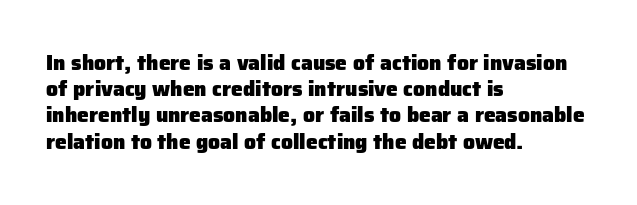
Does the weight exceed regular? Yes, all the way to bold. A typesetter would mark this as roman, not italic. The glyphs are unaccompanied by any horizontal stroke below them. Interline gaps are of average width in this sample. The horizontal fit of the characters is conventional and even.
